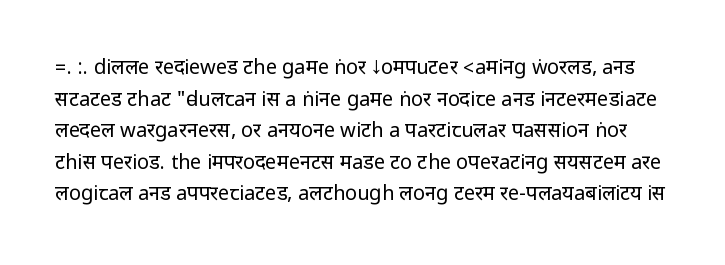
Q: Is the text bold? A: No.
Q: Is the text italic (slanted)? A: No, it is upright.
Q: Is the text underlined? A: No.
Q: Is the spacing between letters normal or unusually wide? A: Normal.
Q: Is the spacing between lines tight, normal or loose? A: Normal.
